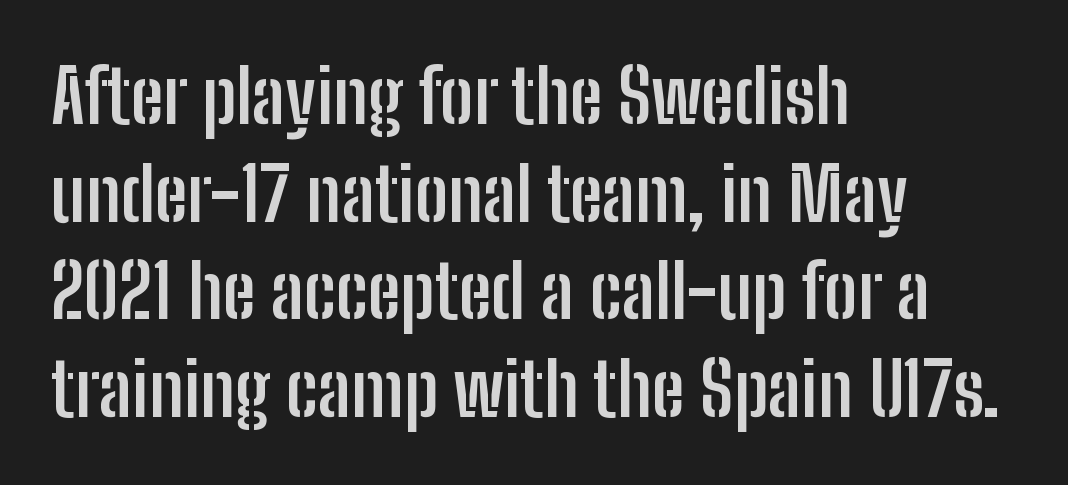
Q: Is the text bold? A: Yes.
Q: Is the text italic (slanted)? A: No, it is upright.
Q: Is the typeface a serif or a sans-serif typeface? A: Sans-serif.
Q: Is the text underlined? A: No.
Q: How is the paragraph aligned? A: Left-aligned.
Q: Is the spacing between letters normal or unusually wide? A: Normal.
Q: Is the spacing between lines tight, normal or loose? A: Normal.
Q: Width (condensed, normal, or wide)? A: Condensed.
Q: Stroke contrast? A: Low.
Q: x-height? A: Medium.
Q: Monospaced? A: No.
